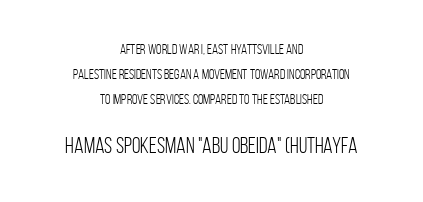
Q: Is the text bold? A: No.
Q: Is the text italic (slanted)? A: No, it is upright.
Q: Is the text underlined? A: No.
Q: How is the paragraph aligned? A: Centered.
Q: Is the spacing between letters normal or unusually wide? A: Normal.
Q: Which block of text is set in a larger size, the first (top) or the second (bottom)? A: The second (bottom) one.
